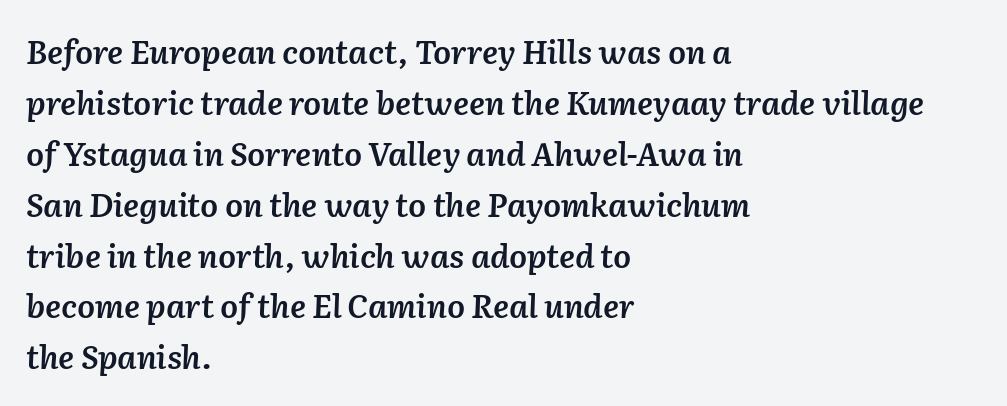
Q: Is the text bold? A: Semi-bold.
Q: Is the text italic (slanted)? A: Yes, it leans right by about 2 degrees.
Q: Is the text underlined? A: No.
Q: How is the paragraph aligned? A: Left-aligned.
Q: Is the spacing between letters normal or unusually wide? A: Normal.
Q: Is the spacing between lines tight, normal or loose? A: Normal.
Q: Width (condensed, normal, or wide)? A: Normal.
Q: Stroke contrast? A: Low.
Q: x-height? A: Medium.
Q: Monospaced? A: No.
